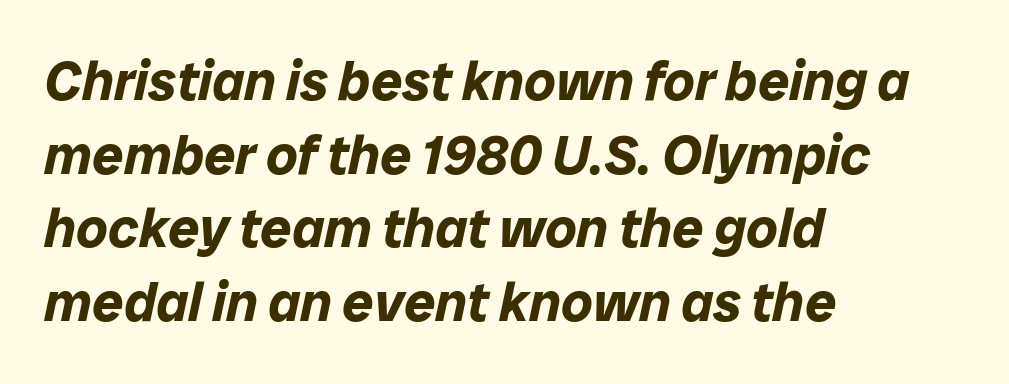
The image shows 55 px bold type, italic (leaning right); set left-aligned, normal line spacing (1.34x), normal letter spacing, not underlined; low stroke contrast and a medium x-height.
